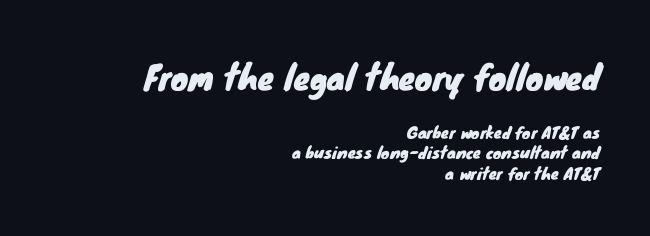
The image shows 33 px sans-serif type; set right-aligned, normal line spacing (1.28x), normal letter spacing, not underlined; the first (top) block is 2.06x larger; low stroke contrast and a small x-height.
